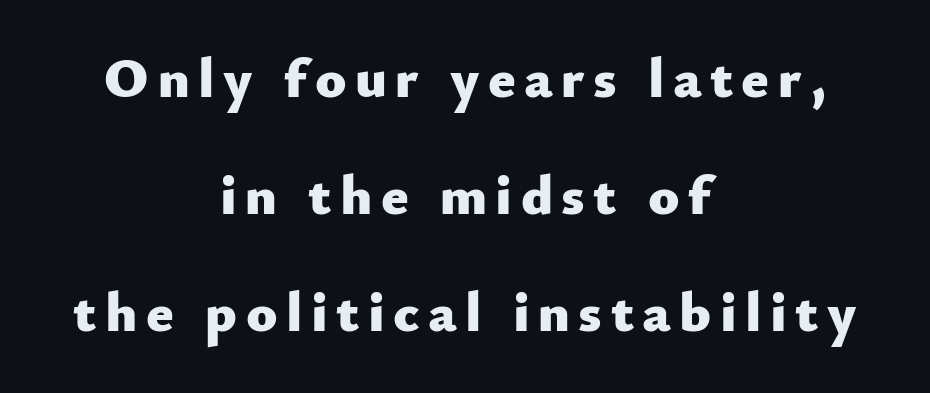
Q: Is the text bold? A: Yes.
Q: Is the text italic (slanted)? A: No, it is upright.
Q: Is the typeface a serif or a sans-serif typeface? A: Sans-serif.
Q: Is the text underlined? A: No.
Q: How is the paragraph aligned? A: Centered.
Q: Is the spacing between lines tight, normal or loose? A: Loose.
Q: Width (condensed, normal, or wide)? A: Normal.
Q: Stroke contrast? A: Low.
Q: x-height? A: Small.
Q: Monospaced? A: No.
